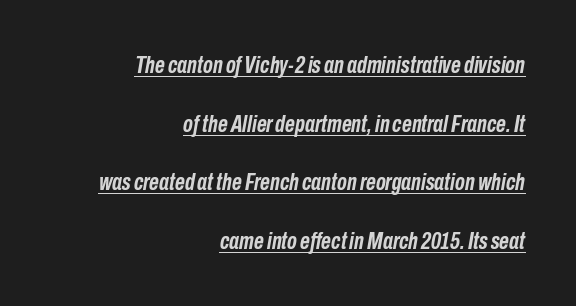
The image shows 24 px bold type, italic (leaning right); set right-aligned, loose line spacing (2.44x), normal letter spacing, underlined.
